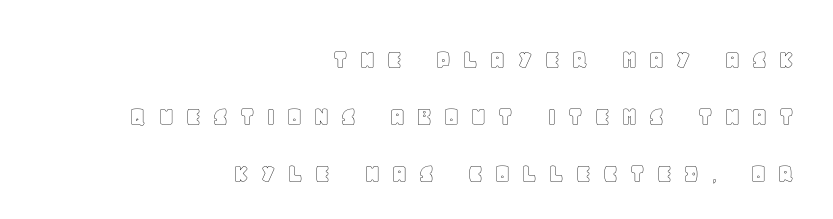
Inter-character spacing is expanded well beyond the font's built-in metrics. The face used here is proportionally spaced, like ordinary book or web type. A flush-right, rag-left setting is used for this passage. Type without underlining. Does the lettering tilt? It doesn't — this is upright. Honestly, the rows look like they've been pulled way apart.
